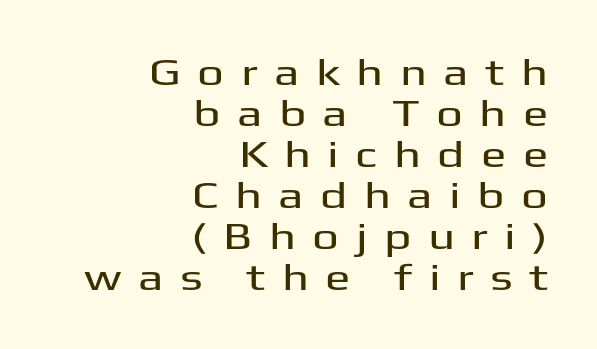
The image shows 38 px wide sans-serif type, upright; set right-aligned, tight line spacing (1.08x), unusually wide letter spacing (+0.43 em), not underlined; medium stroke contrast and a medium x-height.
